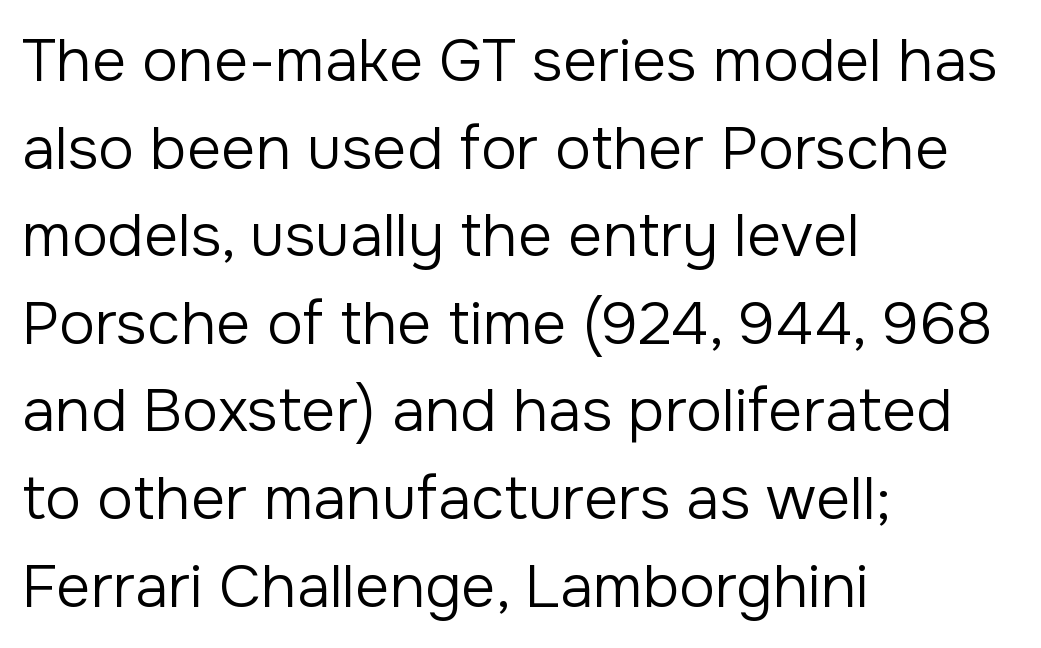
The image shows 60 px regular-weight sans-serif type, upright; set left-aligned, normal line spacing (1.46x), normal letter spacing, not underlined; low stroke contrast and a medium x-height.
